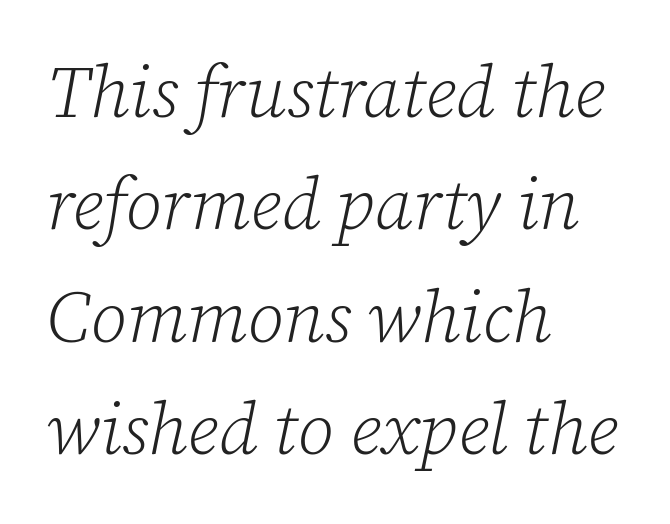
The image shows 72 px light serif type, italic (leaning right); set left-aligned, normal line spacing (1.56x), normal letter spacing, not underlined; low stroke contrast and a medium x-height.
